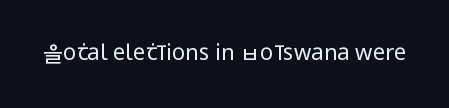
Q: Is the text bold? A: No.
Q: Is the text italic (slanted)? A: No, it is upright.
Q: Is the text underlined? A: No.
Q: Is the spacing between letters normal or unusually wide? A: Normal.
